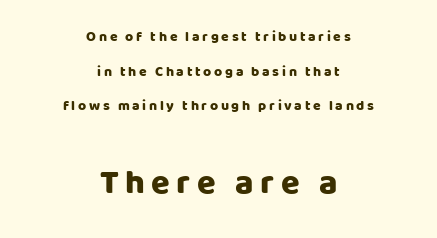
Q: Is the text italic (slanted)? A: No, it is upright.
Q: Is the typeface a serif or a sans-serif typeface? A: Sans-serif.
Q: Is the text underlined? A: No.
Q: How is the paragraph aligned? A: Centered.
Q: Is the spacing between lines tight, normal or loose? A: Loose.
Q: Which block of text is set in a larger size, the first (top) or the second (bottom)? A: The second (bottom) one.
Q: Width (condensed, normal, or wide)? A: Normal.
Q: Stroke contrast? A: Low.
Q: x-height? A: Large.
Q: Monospaced? A: No.
